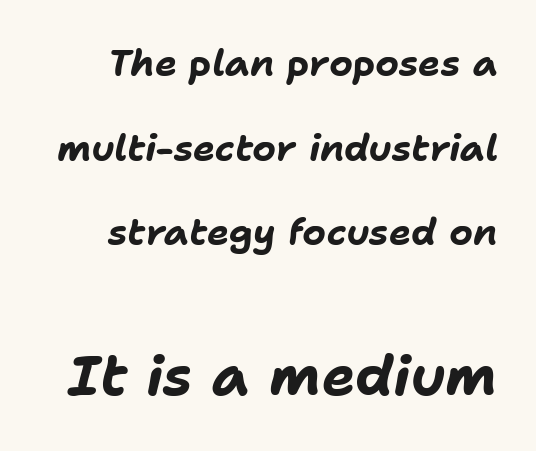
How are the letters spaced? Ordinarily, with no added tracking. A typesetter would call this proportional, since set widths differ per character. Italic? Definitely — the glyphs are oblique. The strokes are fattened all the way to bold.
